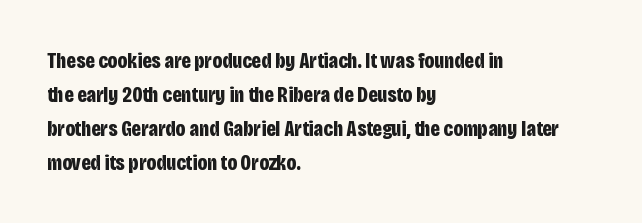
The lettering holds an erect, upright posture throughout. No word sits above an underline. Thick stems and heavy bowls — unmistakably bold. How are the letters spaced? Ordinarily, with no added tracking. Line beginnings align vertically; line endings do not.
